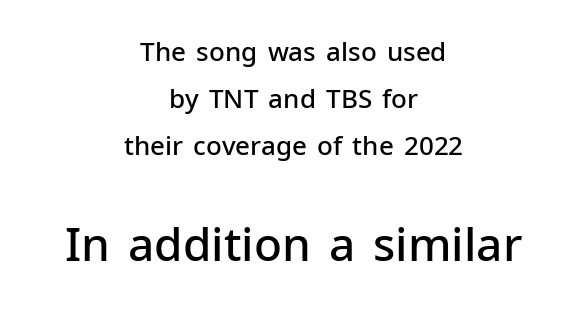
Q: Is the text bold? A: Semi-bold.
Q: Is the text italic (slanted)? A: No, it is upright.
Q: Is the typeface a serif or a sans-serif typeface? A: Sans-serif.
Q: Is the text underlined? A: No.
Q: How is the paragraph aligned? A: Centered.
Q: Is the spacing between letters normal or unusually wide? A: Normal.
Q: Which block of text is set in a larger size, the first (top) or the second (bottom)? A: The second (bottom) one.
Q: Width (condensed, normal, or wide)? A: Normal.
Q: Stroke contrast? A: Low.
Q: x-height? A: Medium.
Q: Monospaced? A: No.
